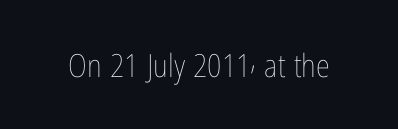
Q: Is the text bold? A: No.
Q: Is the text italic (slanted)? A: No, it is upright.
Q: Is the text underlined? A: No.
Q: Is the spacing between letters normal or unusually wide? A: Normal.
Q: Width (condensed, normal, or wide)? A: Condensed.
Q: Stroke contrast? A: Low.
Q: x-height? A: Medium.
Q: Monospaced? A: No.
